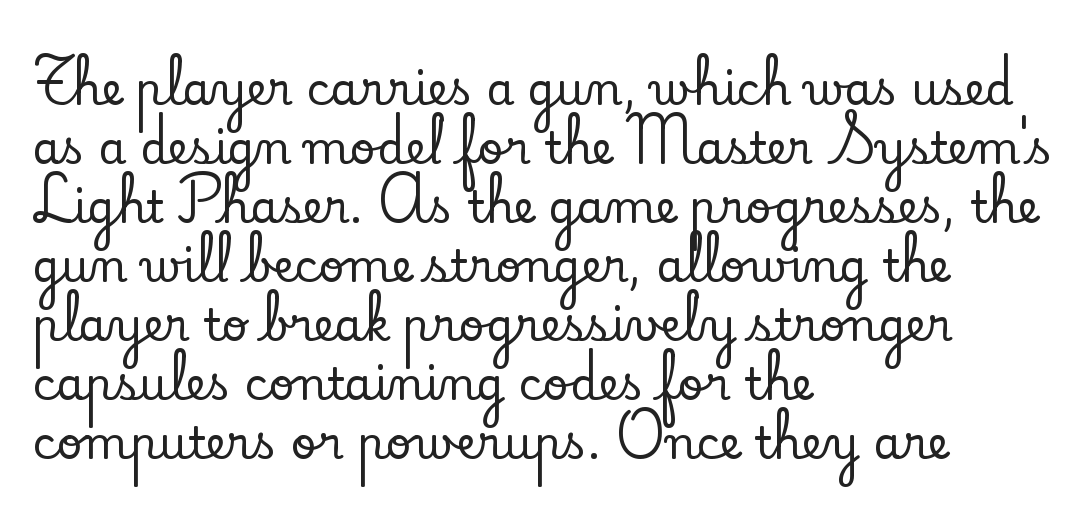
{"serif": "yes", "italic": "no", "width": "normal", "stroke_contrast": "low", "x_height": "small", "monospaced": "no", "underline": "no", "align": "left", "line_spacing": "normal", "line_spacing_ratio": 1.31, "letter_spacing": "normal", "letter_spacing_em": 0.0, "glyph_px": 45}
